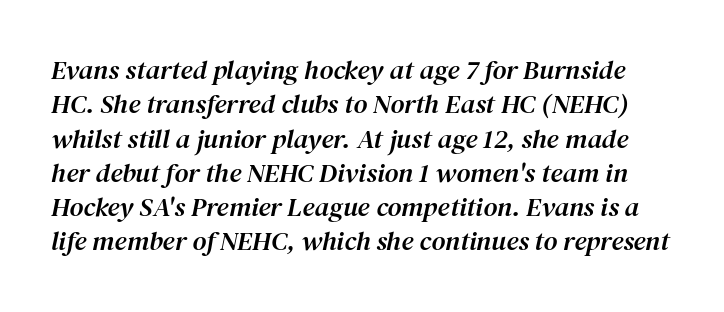
The words here are not underlined. Is there much room between lines? A standard amount, neither cramped nor airy. There's an unmistakable incline to the writing here. This sample uses plain, unmodified letter spacing.
